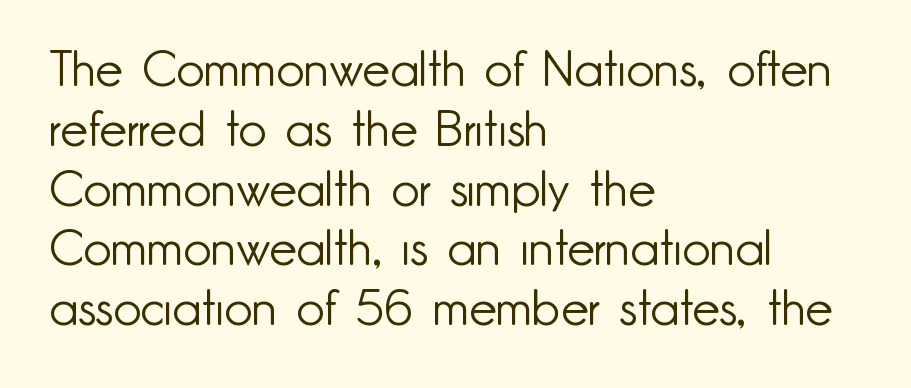
Q: Is the text bold? A: No.
Q: Is the text italic (slanted)? A: No, it is upright.
Q: Is the typeface a serif or a sans-serif typeface? A: Sans-serif.
Q: Is the text underlined? A: No.
Q: How is the paragraph aligned? A: Left-aligned.
Q: Is the spacing between letters normal or unusually wide? A: Normal.
Q: Width (condensed, normal, or wide)? A: Normal.
Q: Stroke contrast? A: Low.
Q: x-height? A: Small.
Q: Monospaced? A: No.
